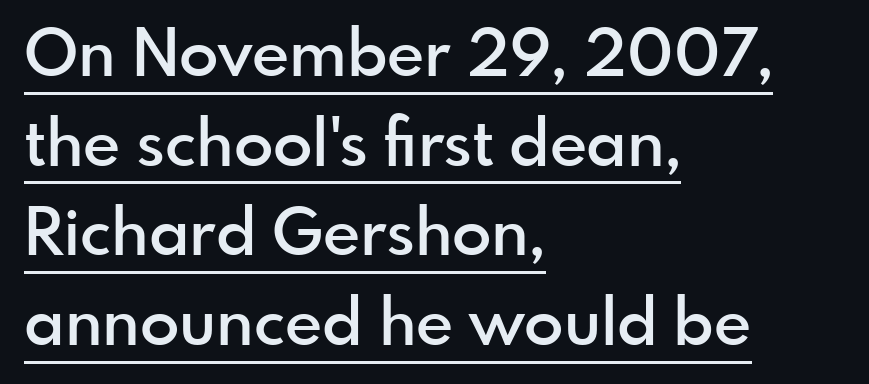
{"serif": "no", "italic": "no", "bold": "semi", "weight": "semibold", "width": "normal", "x_height": "small", "monospaced": "no", "underline": "yes", "align": "left", "line_spacing": "normal", "line_spacing_ratio": 1.38, "letter_spacing": "normal", "letter_spacing_em": 0.0, "glyph_px": 65}
